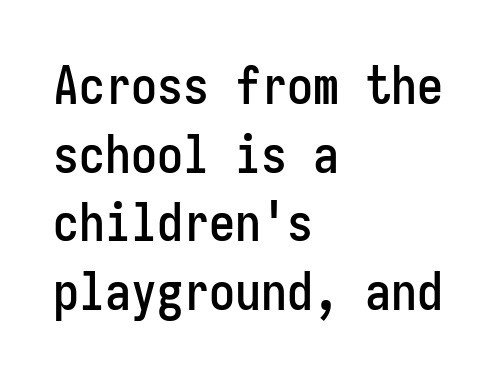
The image shows 52 px condensed sans-serif type, upright, monospaced; set left-aligned, normal line spacing (1.32x), normal letter spacing, not underlined; low stroke contrast and a medium x-height.
